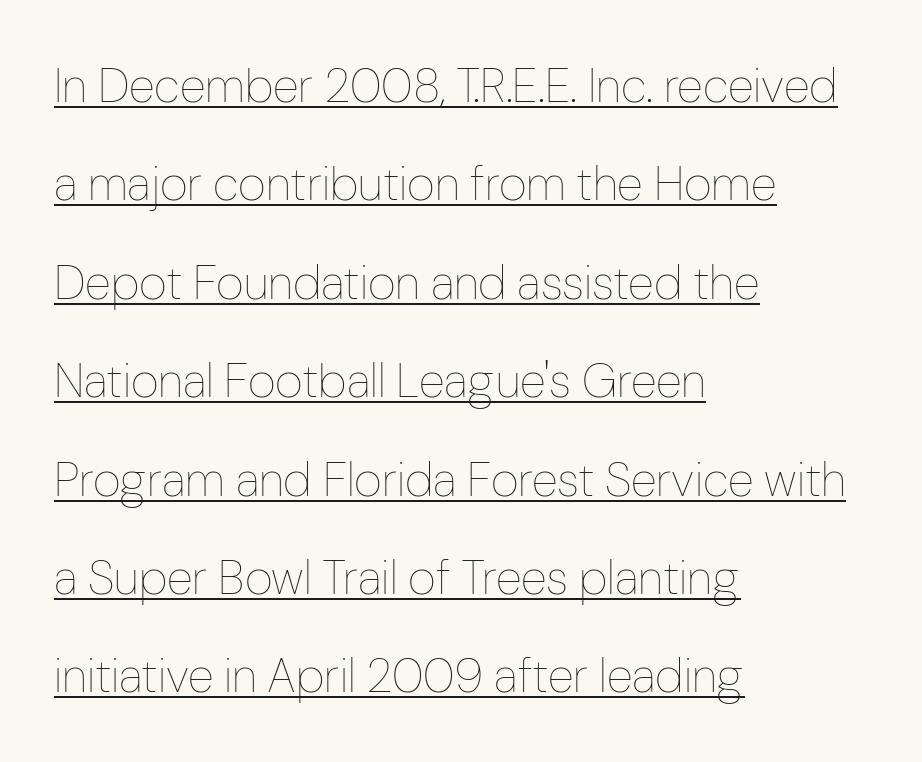
Q: Is the text bold? A: No.
Q: Is the text italic (slanted)? A: No, it is upright.
Q: Is the text underlined? A: Yes.
Q: How is the paragraph aligned? A: Left-aligned.
Q: Is the spacing between letters normal or unusually wide? A: Normal.
Q: Is the spacing between lines tight, normal or loose? A: Loose.
Q: Width (condensed, normal, or wide)? A: Condensed.
Q: Stroke contrast? A: Low.
Q: x-height? A: Medium.
Q: Monospaced? A: No.
